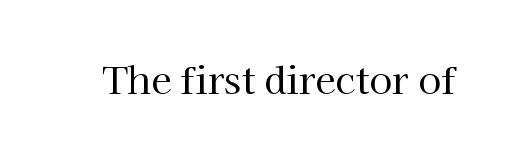
Q: Is the text bold? A: No.
Q: Is the text italic (slanted)? A: No, it is upright.
Q: Is the typeface a serif or a sans-serif typeface? A: Serif.
Q: Is the text underlined? A: No.
Q: Is the spacing between letters normal or unusually wide? A: Normal.
Q: Width (condensed, normal, or wide)? A: Normal.
Q: Stroke contrast? A: High.
Q: x-height? A: Medium.
Q: Monospaced? A: No.
